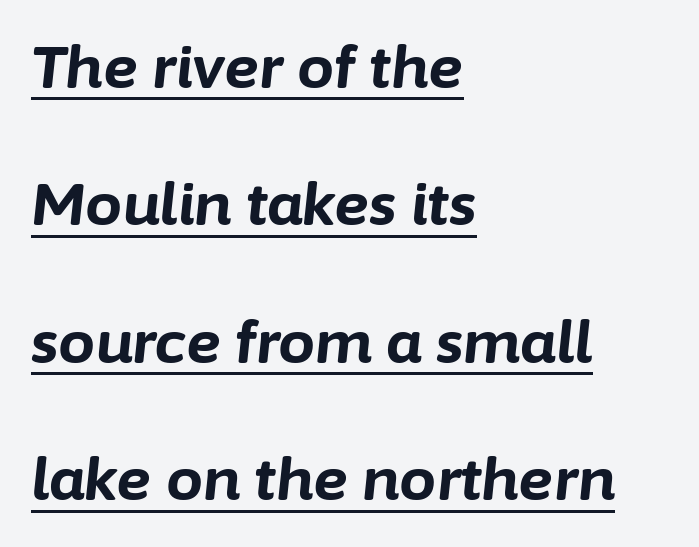
{"italic": "yes", "lean": "right", "slant_degrees": 6, "bold": "yes", "weight": "bold", "width": "normal", "stroke_contrast": "low", "x_height": "medium", "monospaced": "no", "underline": "yes", "align": "left", "line_spacing": "loose", "line_spacing_ratio": 2.33, "letter_spacing": "normal", "letter_spacing_em": 0.0, "glyph_px": 59}
